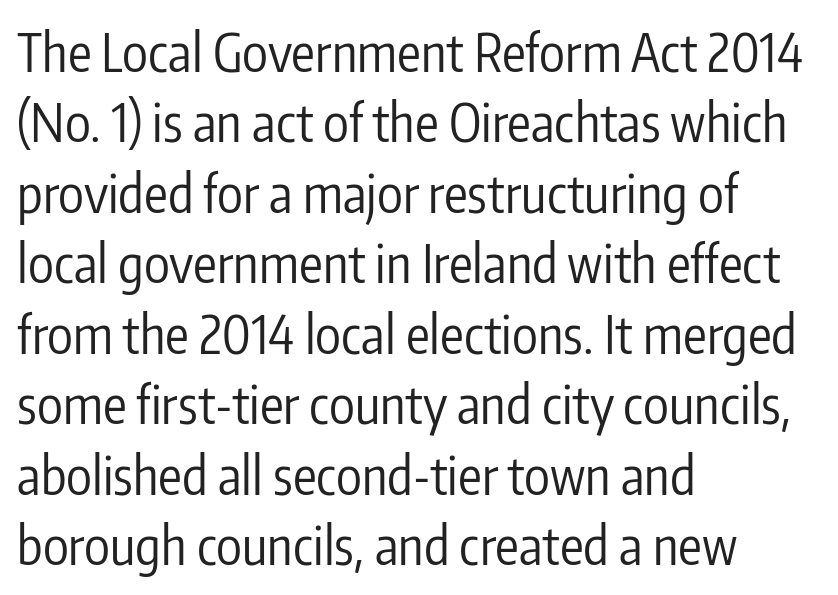
Q: Is the text bold? A: No.
Q: Is the text italic (slanted)? A: No, it is upright.
Q: Is the typeface a serif or a sans-serif typeface? A: Sans-serif.
Q: Is the text underlined? A: No.
Q: How is the paragraph aligned? A: Left-aligned.
Q: Is the spacing between letters normal or unusually wide? A: Normal.
Q: Is the spacing between lines tight, normal or loose? A: Normal.
Q: Width (condensed, normal, or wide)? A: Condensed.
Q: Stroke contrast? A: Low.
Q: x-height? A: Medium.
Q: Monospaced? A: No.
